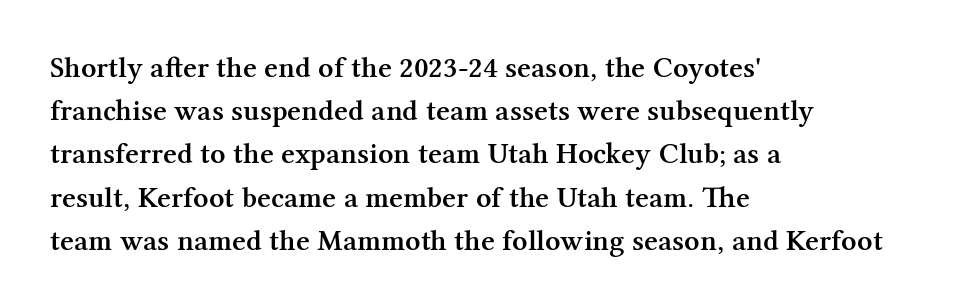
{"serif": "yes", "italic": "no", "bold": "semi", "weight": "semibold", "width": "normal", "stroke_contrast": "medium", "x_height": "medium", "monospaced": "no", "underline": "no", "align": "left", "line_spacing": "normal", "line_spacing_ratio": 1.44, "letter_spacing": "normal", "letter_spacing_em": 0.0, "glyph_px": 30}
